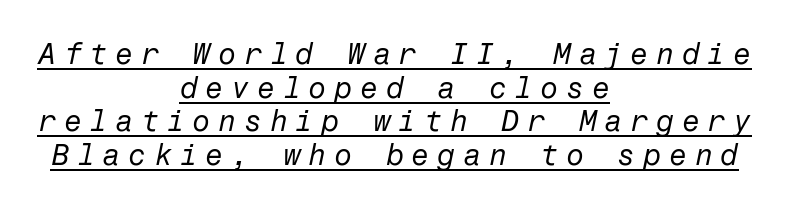
{"italic": "yes", "lean": "right", "slant_degrees": 12, "bold": "no", "weight": "regular", "width": "normal", "stroke_contrast": "low", "x_height": "medium", "underline": "yes", "align": "center", "line_spacing_ratio": 1.16, "letter_spacing": "wide", "letter_spacing_em": 0.27, "glyph_px": 29}
